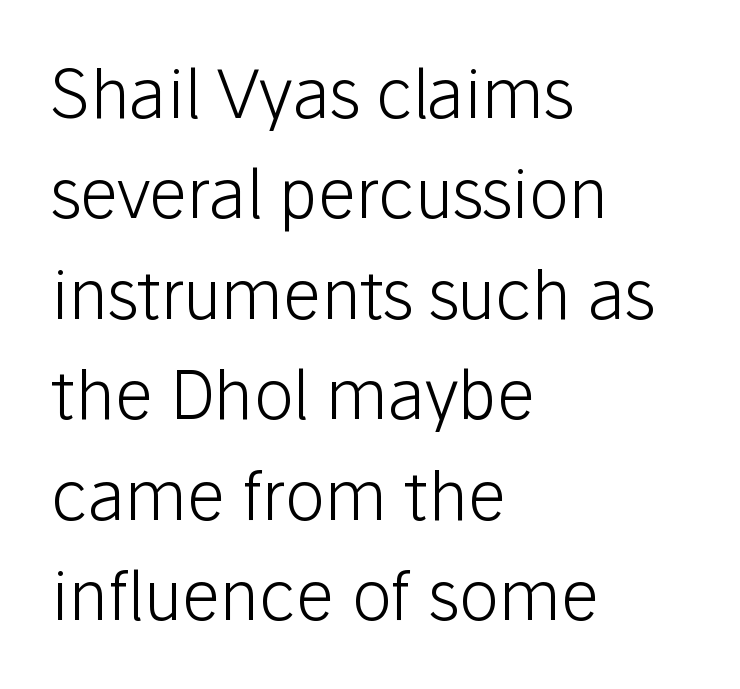
Look at the bottom of the vertical strokes: they stop flat, with no serifs. The weight would be labelled regular, book, light, or lighter still. Letter spacing: default. Upright lettering throughout.
